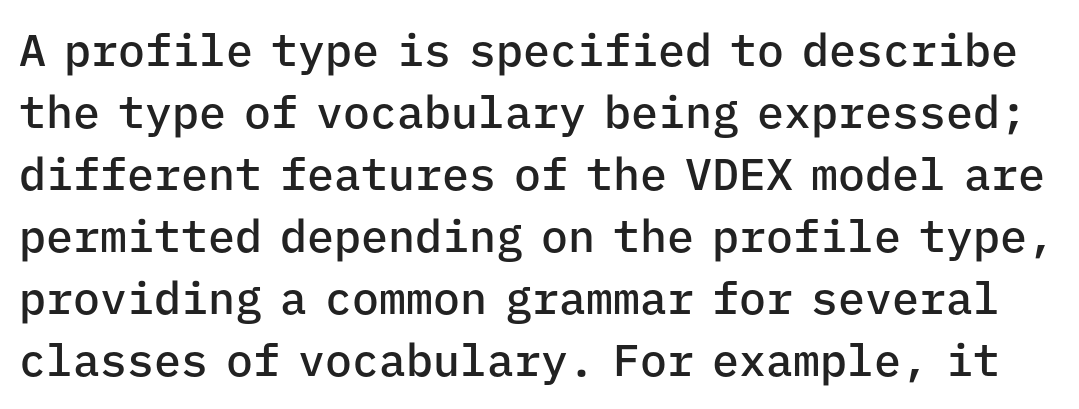
Q: Is the text bold? A: Semi-bold.
Q: Is the text italic (slanted)? A: No, it is upright.
Q: Is the typeface a serif or a sans-serif typeface? A: Sans-serif.
Q: Is the text underlined? A: No.
Q: Is the spacing between letters normal or unusually wide? A: Normal.
Q: Is the spacing between lines tight, normal or loose? A: Normal.
Q: Width (condensed, normal, or wide)? A: Normal.
Q: Stroke contrast? A: Low.
Q: x-height? A: Medium.
Q: Monospaced? A: Yes.
